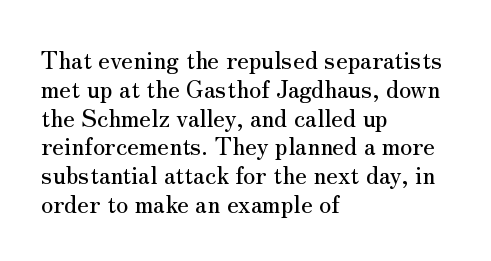
In CSS terms this would be text-align: left. The letters stand upright; this is a roman face. Underlining? Definitely not there. These lines keep a tight, regular rhythm from letter to letter.
